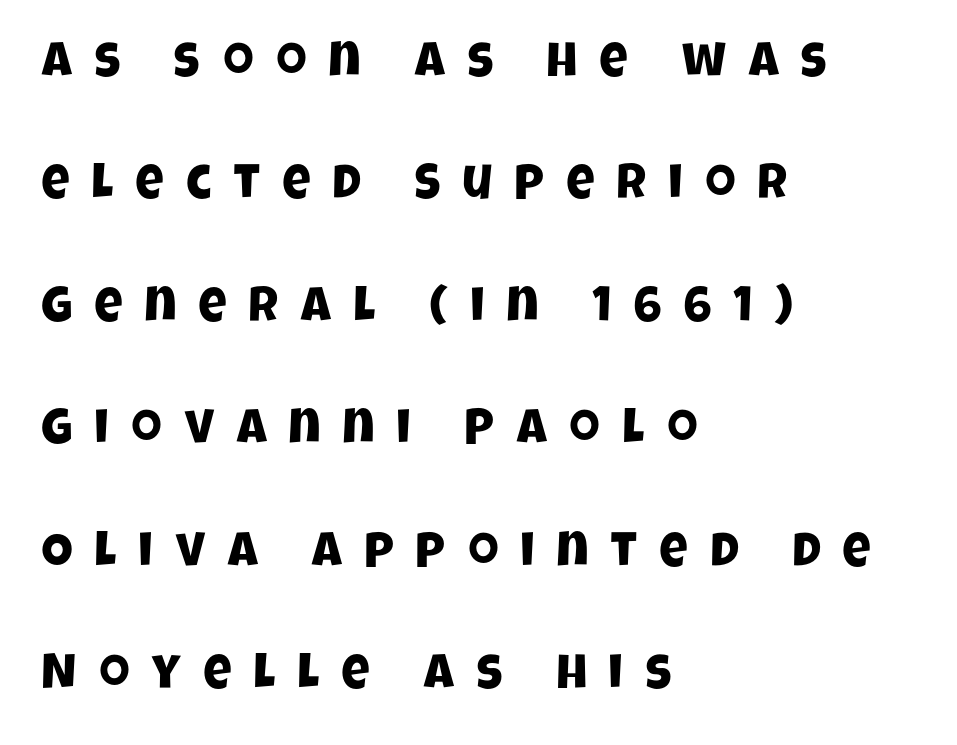
A typesetter would call this leading open, well beyond the default. Is the block centered? No — it sits flush against the left margin. Here the designer chose a conventional face with non-uniform glyph widths. The tracking reads as deliberately expanded to a designer's eye.
